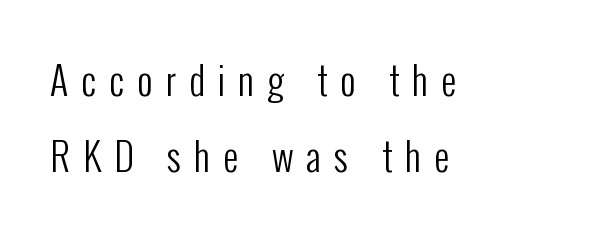
Letter spacing: wide. Each row of text sits above clean, open space. Vertical spacing — loose. These lines are rendered in a variable-pitch font.
